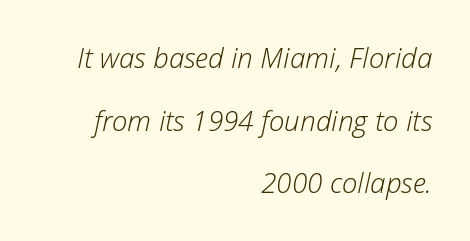
{"italic": "yes", "lean": "right", "slant_degrees": 12, "bold": "no", "weight": "light", "width": "normal", "stroke_contrast": "low", "x_height": "medium", "monospaced": "no", "underline": "no", "align": "right", "line_spacing": "loose", "line_spacing_ratio": 2.24, "letter_spacing": "normal", "letter_spacing_em": 0.0, "glyph_px": 28}
